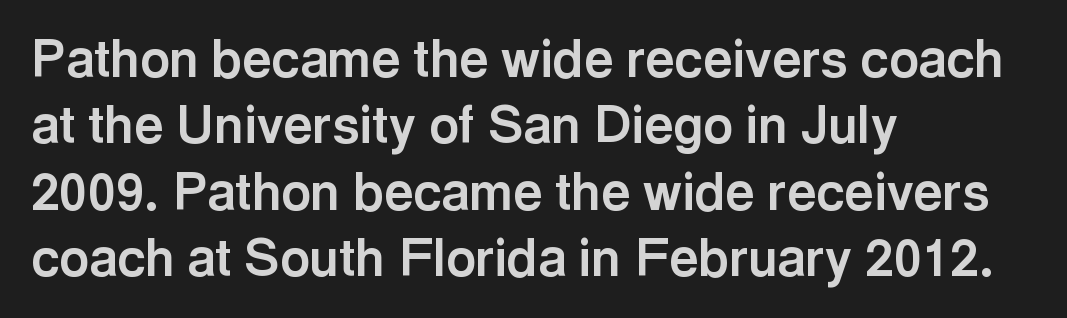
Q: Is the text bold? A: Yes.
Q: Is the text italic (slanted)? A: No, it is upright.
Q: Is the typeface a serif or a sans-serif typeface? A: Sans-serif.
Q: Is the text underlined? A: No.
Q: How is the paragraph aligned? A: Left-aligned.
Q: Is the spacing between letters normal or unusually wide? A: Normal.
Q: Is the spacing between lines tight, normal or loose? A: Normal.
Q: Width (condensed, normal, or wide)? A: Normal.
Q: x-height? A: Medium.
Q: Monospaced? A: No.
